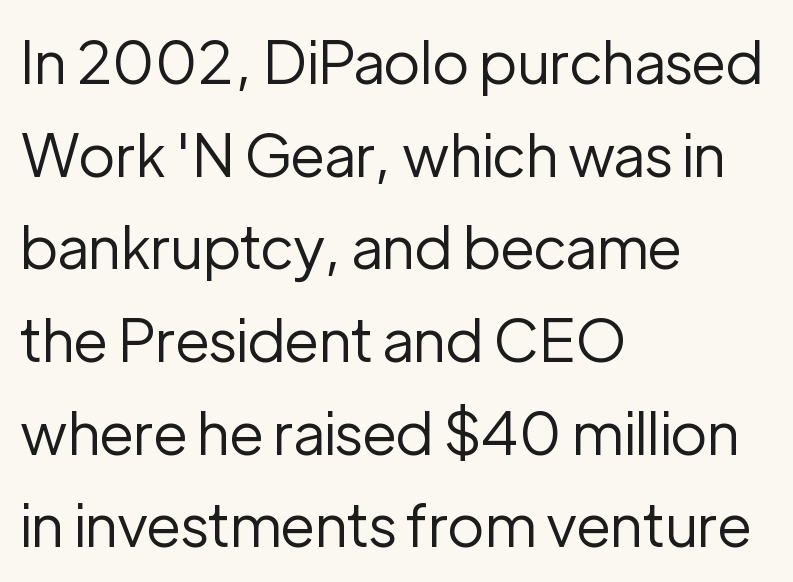
The image shows 59 px regular-weight sans-serif type, upright; set left-aligned, normal line spacing (1.57x), normal letter spacing, not underlined; low stroke contrast and a medium x-height.
